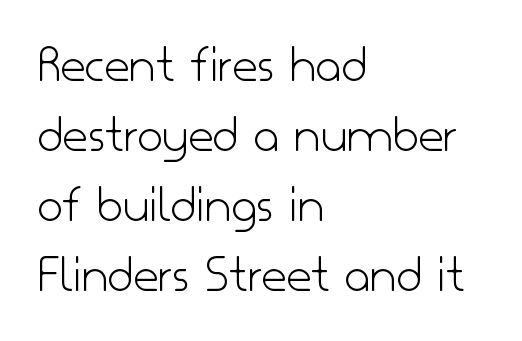
The image shows 55 px light sans-serif type, upright; set left-aligned, normal line spacing (1.27x), normal letter spacing, not underlined; low stroke contrast and a small x-height.
